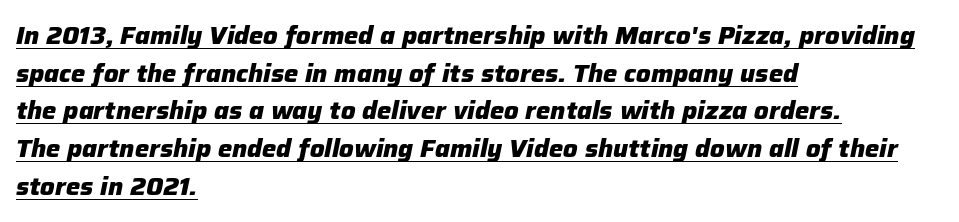
The image shows 24 px bold type, italic (leaning right); set left-aligned, normal line spacing (1.57x), normal letter spacing, underlined.
